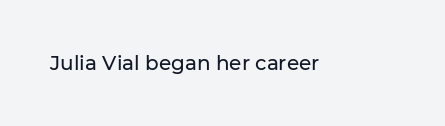
These lines keep a tight, regular rhythm from letter to letter. Unmarked baselines from the first word to the last. Italic: no, the glyphs are upright roman.
